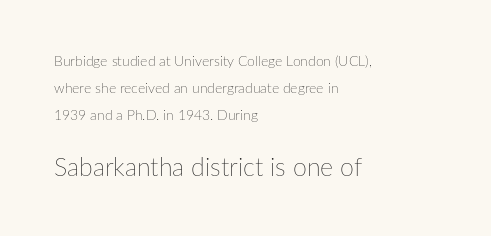
Q: Is the text bold? A: No.
Q: Is the text italic (slanted)? A: No, it is upright.
Q: Is the text underlined? A: No.
Q: How is the paragraph aligned? A: Left-aligned.
Q: Is the spacing between letters normal or unusually wide? A: Normal.
Q: Is the spacing between lines tight, normal or loose? A: Loose.
Q: Which block of text is set in a larger size, the first (top) or the second (bottom)? A: The second (bottom) one.
